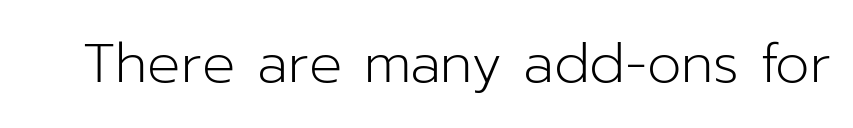
Q: Is the text bold? A: No.
Q: Is the text italic (slanted)? A: No, it is upright.
Q: Is the typeface a serif or a sans-serif typeface? A: Sans-serif.
Q: Is the text underlined? A: No.
Q: Is the spacing between letters normal or unusually wide? A: Normal.
Q: Width (condensed, normal, or wide)? A: Normal.
Q: Stroke contrast? A: Low.
Q: x-height? A: Medium.
Q: Monospaced? A: No.
